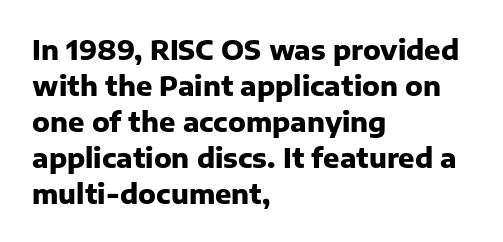
Is there much room between lines? A standard amount, neither cramped nor airy. This rendering features lettering with no underline. The typography opts for an upright posture over an oblique one. Standard letterfit; no display-style spreading of the glyphs. Line starts are locked; line ends wander. Heavy-handed strokes throughout: this text is bold.
